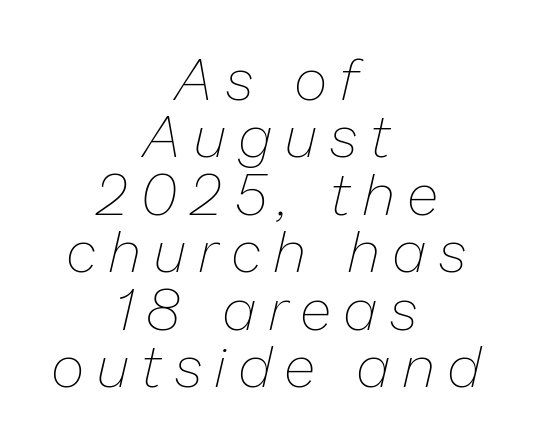
The image shows 58 px thin type, italic (leaning right); set centered, tight line spacing (0.99x), unusually wide letter spacing (+0.24 em), not underlined; low stroke contrast and a medium x-height.
